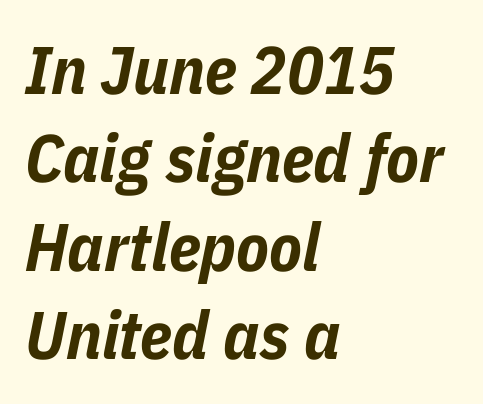
The image shows 67 px bold, condensed type, italic (leaning right); set left-aligned, normal line spacing (1.32x), normal letter spacing, not underlined; low stroke contrast and a medium x-height.
